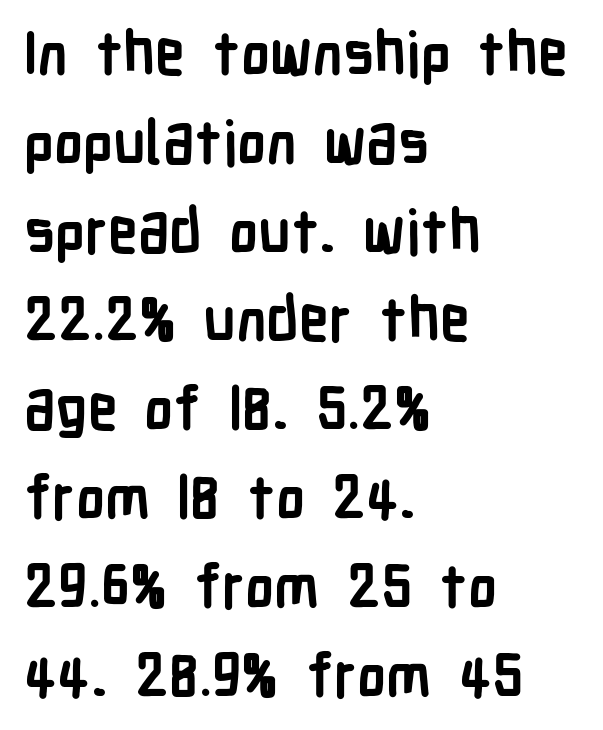
{"serif": "no", "italic": "no", "bold": "yes", "weight": "semibold", "width": "condensed", "stroke_contrast": "low", "x_height": "medium", "monospaced": "no", "underline": "no", "align": "left", "line_spacing": "normal", "line_spacing_ratio": 1.48, "letter_spacing": "normal", "letter_spacing_em": 0.0, "glyph_px": 60}
